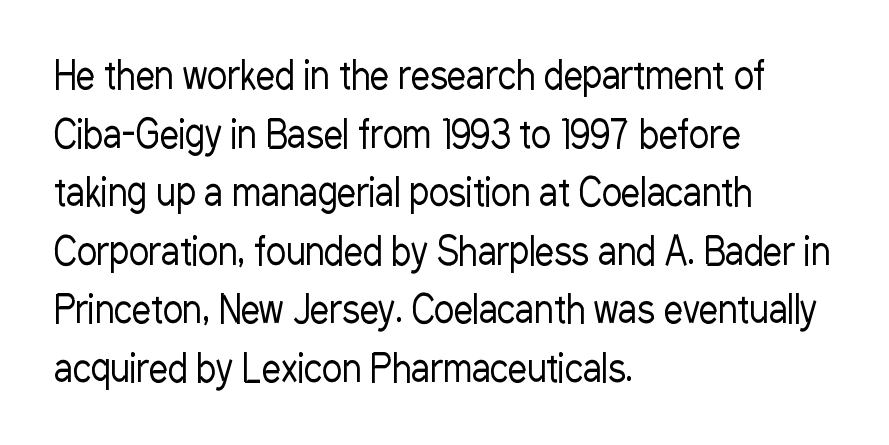
{"serif": "no", "italic": "no", "bold": "no", "weight": "regular", "width": "condensed", "stroke_contrast": "low", "x_height": "medium", "monospaced": "no", "underline": "no", "align": "left", "line_spacing": "normal", "line_spacing_ratio": 1.54, "letter_spacing": "normal", "letter_spacing_em": 0.0, "glyph_px": 38}
